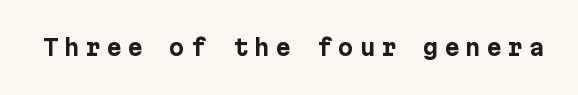
Letters rest on an invisible, unmarked baseline. Tracking here is generous; glyphs stand well apart from one another. When letters stand straight like this, we call the style roman or upright. A full-strength bold gives these letters their thick strokes.
